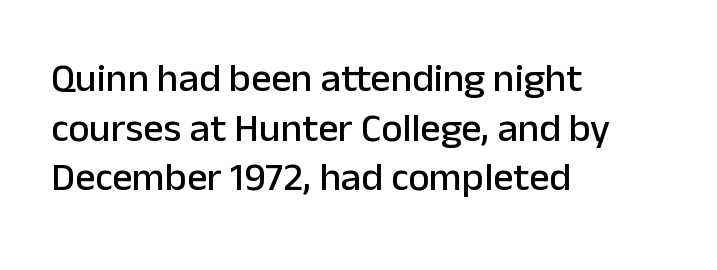
The image shows 40 px sans-serif type, upright; set left-aligned, line spacing 1.24x, normal letter spacing, not underlined; low stroke contrast and a medium x-height.
